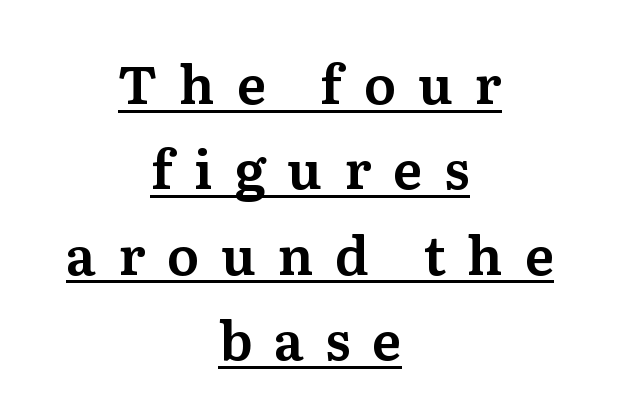
{"serif": "yes", "italic": "no", "width": "normal", "stroke_contrast": "medium", "x_height": "medium", "monospaced": "no", "underline": "yes", "align": "center", "line_spacing": "normal", "line_spacing_ratio": 1.61, "letter_spacing": "wide", "letter_spacing_em": 0.41, "glyph_px": 53}
